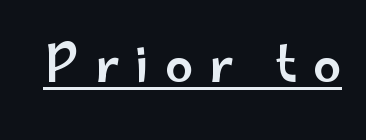
{"serif": "no", "italic": "no", "width": "wide", "stroke_contrast": "low", "x_height": "small", "monospaced": "no", "underline": "yes", "letter_spacing": "wide", "letter_spacing_em": 0.3, "glyph_px": 51}
